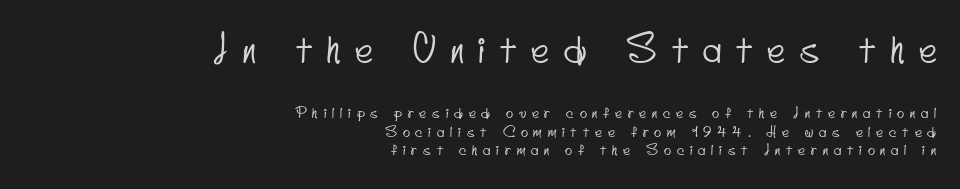
The image shows 38 px condensed sans-serif type; set right-aligned, normal line spacing (1.25x), unusually wide letter spacing (+0.39 em), not underlined; the first (top) block is 2.53x larger; low stroke contrast and a small x-height.
